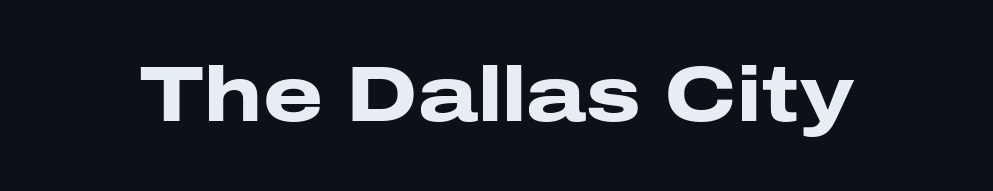
{"serif": "no", "italic": "no", "bold": "yes", "weight": "heavy", "width": "wide", "stroke_contrast": "low", "x_height": "medium", "monospaced": "no", "underline": "no", "letter_spacing": "normal", "letter_spacing_em": 0.0, "glyph_px": 77}
